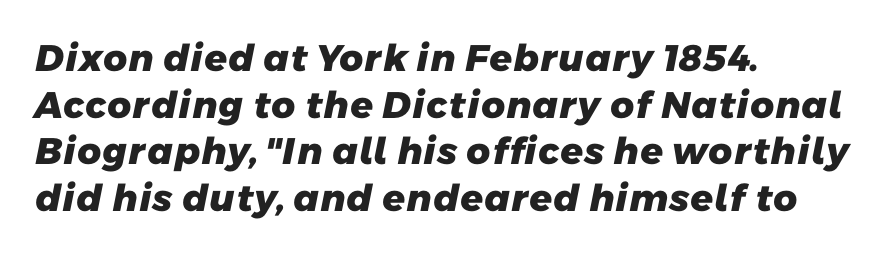
Q: Is the text bold? A: Yes.
Q: Is the typeface a serif or a sans-serif typeface? A: Sans-serif.
Q: Is the text underlined? A: No.
Q: How is the paragraph aligned? A: Left-aligned.
Q: Is the spacing between letters normal or unusually wide? A: Normal.
Q: Is the spacing between lines tight, normal or loose? A: Normal.
Q: Width (condensed, normal, or wide)? A: Normal.
Q: Stroke contrast? A: Low.
Q: x-height? A: Medium.
Q: Monospaced? A: No.
